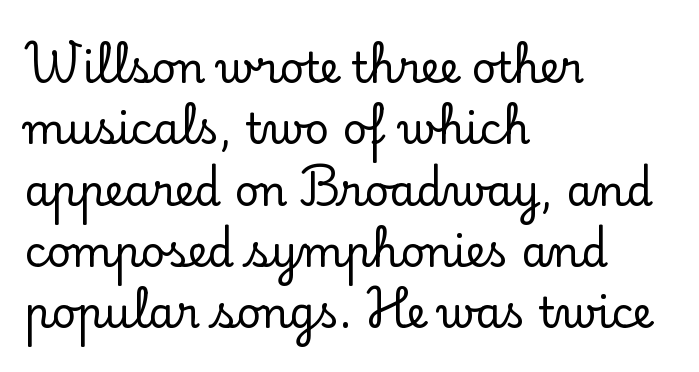
The image shows 42 px serif type, upright; set left-aligned, normal line spacing (1.46x), normal letter spacing, not underlined; low stroke contrast and a small x-height.
